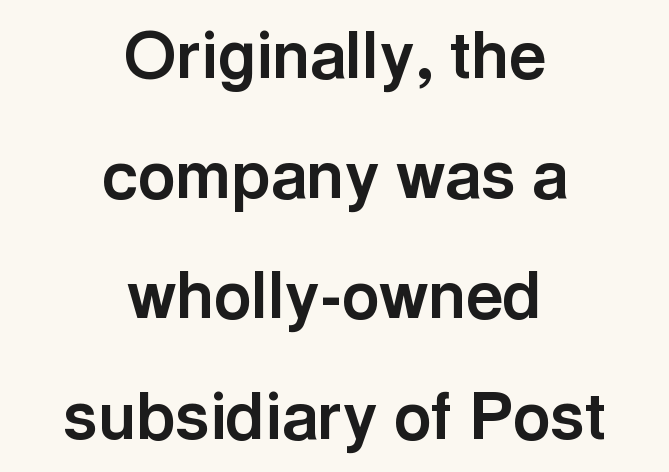
The image shows 65 px bold sans-serif type, upright; set centered, line spacing 1.85x, normal letter spacing, not underlined; a medium x-height.
